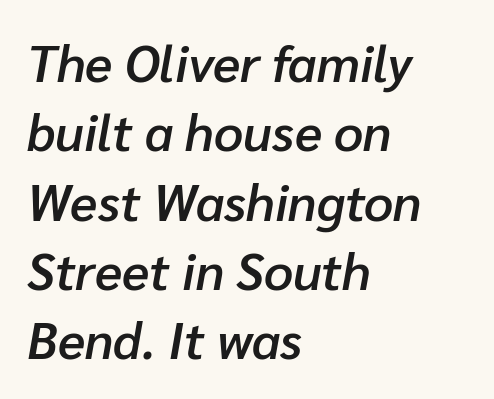
Q: Is the text bold? A: Semi-bold.
Q: Is the text italic (slanted)? A: Yes, it leans right by about 10 degrees.
Q: Is the text underlined? A: No.
Q: How is the paragraph aligned? A: Left-aligned.
Q: Is the spacing between letters normal or unusually wide? A: Normal.
Q: Is the spacing between lines tight, normal or loose? A: Normal.
Q: Width (condensed, normal, or wide)? A: Normal.
Q: Stroke contrast? A: Low.
Q: x-height? A: Medium.
Q: Monospaced? A: No.
